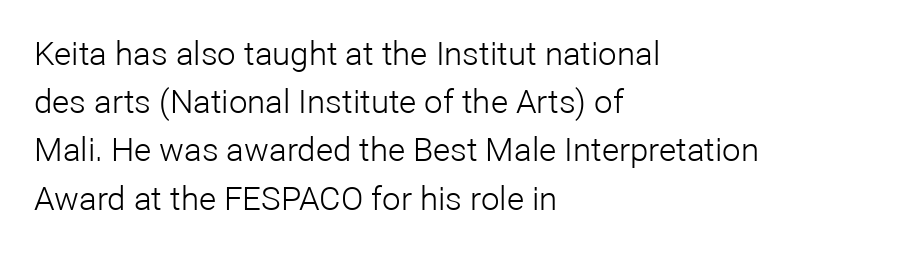
{"serif": "no", "italic": "no", "bold": "no", "weight": "light", "width": "normal", "stroke_contrast": "low", "x_height": "medium", "monospaced": "no", "underline": "no", "align": "left", "line_spacing": "normal", "line_spacing_ratio": 1.46, "letter_spacing": "normal", "letter_spacing_em": 0.0, "glyph_px": 33}
